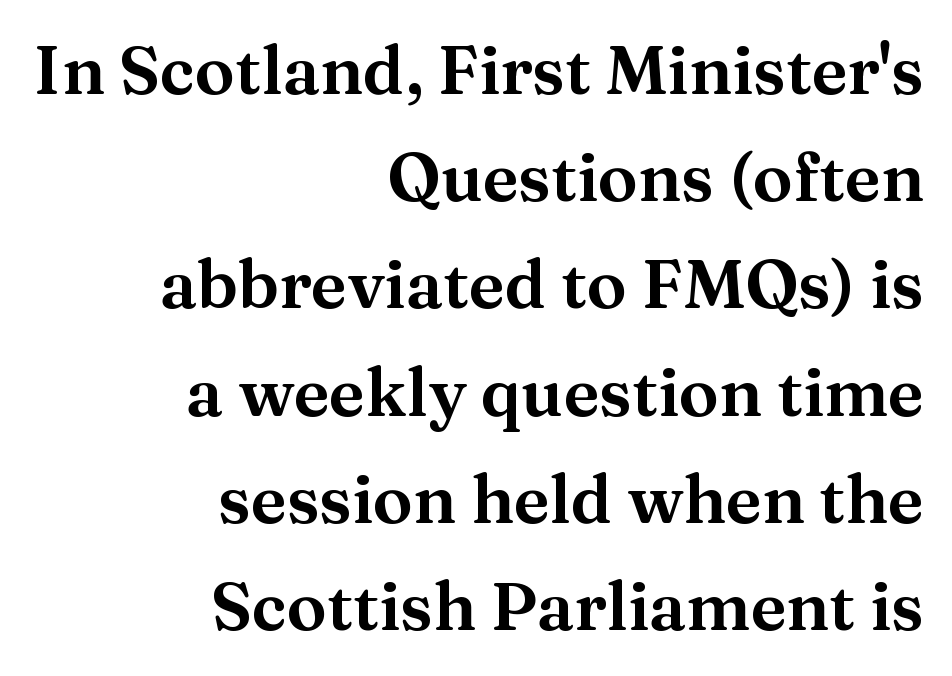
The image shows 67 px serif type, upright; set right-aligned, normal line spacing (1.6x), normal letter spacing, not underlined; medium stroke contrast and a medium x-height.
